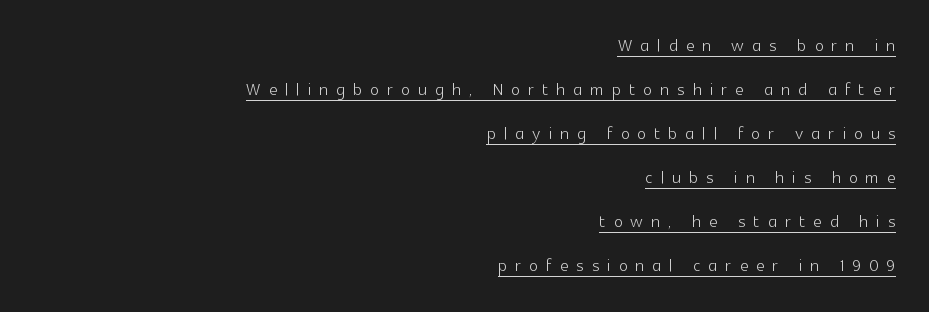
{"italic": "no", "bold": "no", "underline": "yes", "align": "right", "line_spacing": "loose", "line_spacing_ratio": 1.91, "letter_spacing": "wide", "letter_spacing_em": 0.36, "glyph_px": 23}
